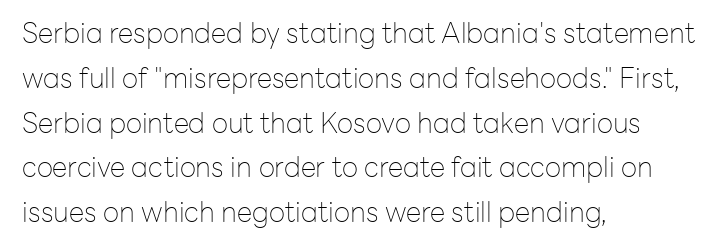
{"serif": "no", "italic": "no", "bold": "no", "weight": "thin", "width": "normal", "stroke_contrast": "low", "x_height": "medium", "monospaced": "no", "underline": "no", "align": "left", "line_spacing": "normal", "line_spacing_ratio": 1.6, "letter_spacing": "normal", "letter_spacing_em": 0.0, "glyph_px": 28}
